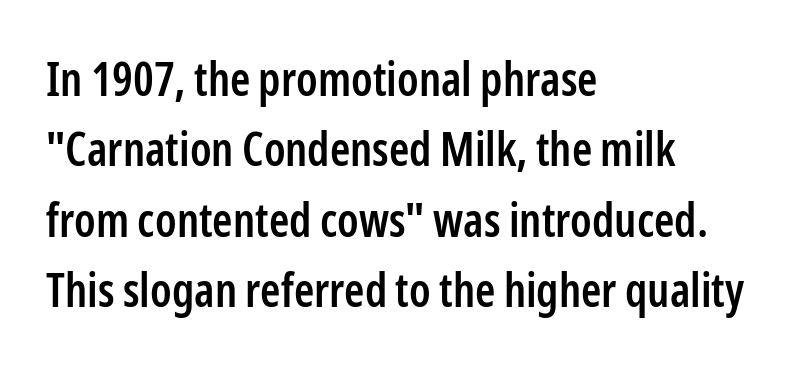
{"serif": "no", "italic": "no", "bold": "semi", "weight": "semibold", "width": "condensed", "stroke_contrast": "low", "x_height": "medium", "monospaced": "no", "underline": "no", "align": "left", "line_spacing": "normal", "line_spacing_ratio": 1.53, "letter_spacing": "normal", "letter_spacing_em": 0.0, "glyph_px": 46}
